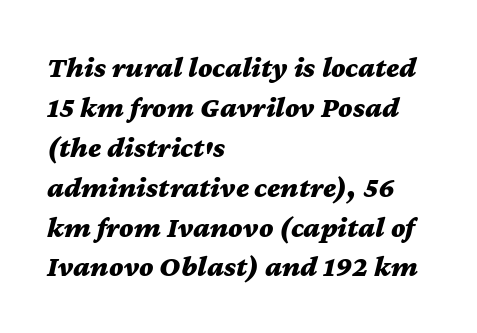
Q: Is the text bold? A: Yes.
Q: Is the text italic (slanted)? A: Yes, it leans right by about 12 degrees.
Q: Is the text underlined? A: No.
Q: How is the paragraph aligned? A: Left-aligned.
Q: Is the spacing between letters normal or unusually wide? A: Normal.
Q: Is the spacing between lines tight, normal or loose? A: Normal.
Q: Width (condensed, normal, or wide)? A: Wide.
Q: Stroke contrast? A: Medium.
Q: x-height? A: Medium.
Q: Monospaced? A: No.
